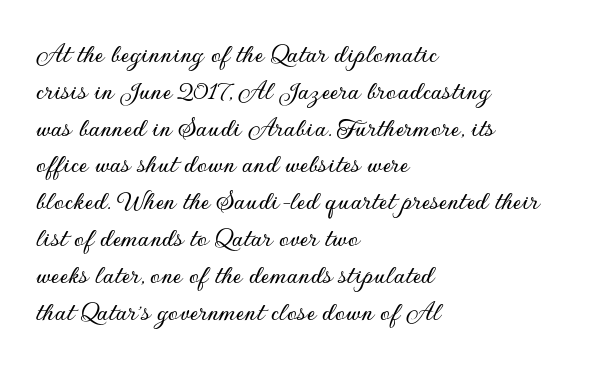
Just letters on the line, the space beneath them empty. These lines are rendered in a variable-pitch font. Glyph-to-glyph distance matches everyday printed text.
